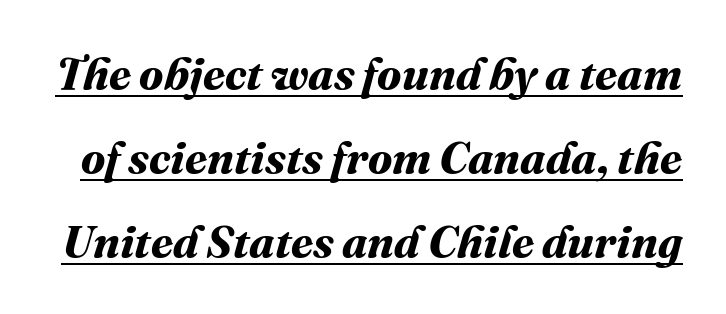
Stroke thickness is high; the sample reads as a true bold. The letters advance in unequal steps, a hallmark of proportional type. The tracking reads as untouched default to a designer's eye. The typesetter has applied underlining to the passage shown.
